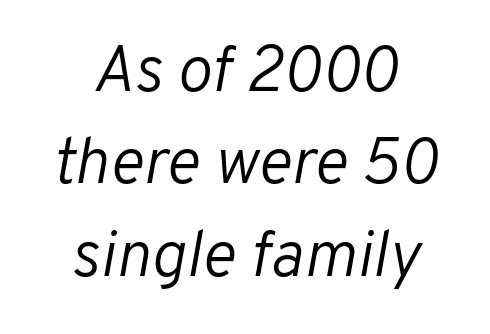
Q: Is the text bold? A: No.
Q: Is the text italic (slanted)? A: Yes, it leans right by about 10 degrees.
Q: Is the text underlined? A: No.
Q: How is the paragraph aligned? A: Centered.
Q: Is the spacing between letters normal or unusually wide? A: Normal.
Q: Is the spacing between lines tight, normal or loose? A: Normal.
Q: Width (condensed, normal, or wide)? A: Normal.
Q: Stroke contrast? A: Low.
Q: x-height? A: Medium.
Q: Monospaced? A: No.
